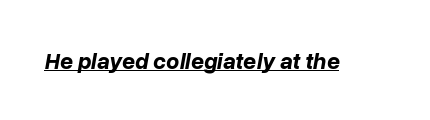
Q: Is the text bold? A: Yes.
Q: Is the text italic (slanted)? A: Yes, it leans right by about 10 degrees.
Q: Is the text underlined? A: Yes.
Q: Is the spacing between letters normal or unusually wide? A: Normal.
